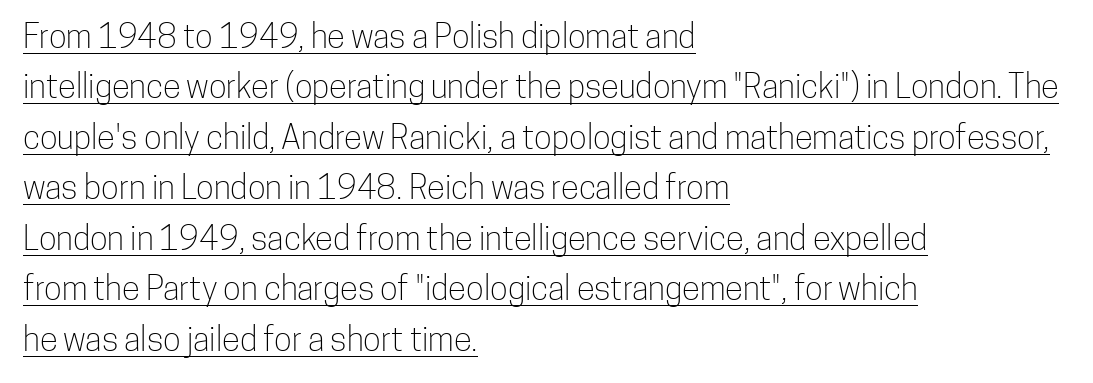
Q: Is the text bold? A: No.
Q: Is the text italic (slanted)? A: No, it is upright.
Q: Is the typeface a serif or a sans-serif typeface? A: Sans-serif.
Q: Is the text underlined? A: Yes.
Q: How is the paragraph aligned? A: Left-aligned.
Q: Is the spacing between letters normal or unusually wide? A: Normal.
Q: Is the spacing between lines tight, normal or loose? A: Normal.
Q: Width (condensed, normal, or wide)? A: Condensed.
Q: Stroke contrast? A: Low.
Q: x-height? A: Medium.
Q: Monospaced? A: No.
